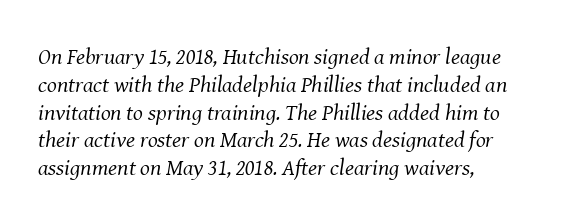
The image shows 23 px text type, italic (leaning right); set left-aligned, line spacing 1.21x, normal letter spacing, not underlined.
